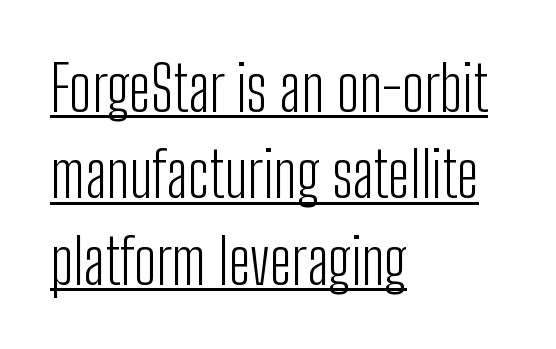
The image shows 63 px light, condensed sans-serif type, upright; set left-aligned, normal line spacing (1.37x), normal letter spacing, underlined; low stroke contrast and a medium x-height.
